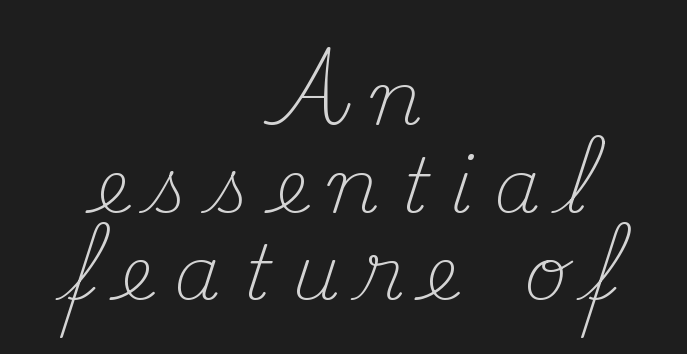
{"serif": "yes", "bold": "no", "weight": "light", "width": "normal", "stroke_contrast": "medium", "x_height": "small", "monospaced": "no", "underline": "no", "align": "center", "line_spacing_ratio": 1.17, "letter_spacing": "wide", "letter_spacing_em": 0.28, "glyph_px": 75}
